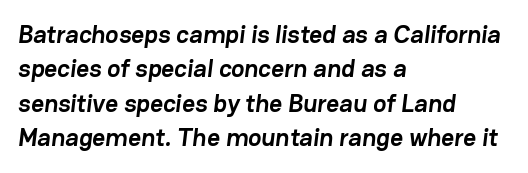
{"bold": "yes", "underline": "no", "align": "left", "line_spacing": "normal", "line_spacing_ratio": 1.38, "letter_spacing": "normal", "letter_spacing_em": 0.0, "glyph_px": 25}
